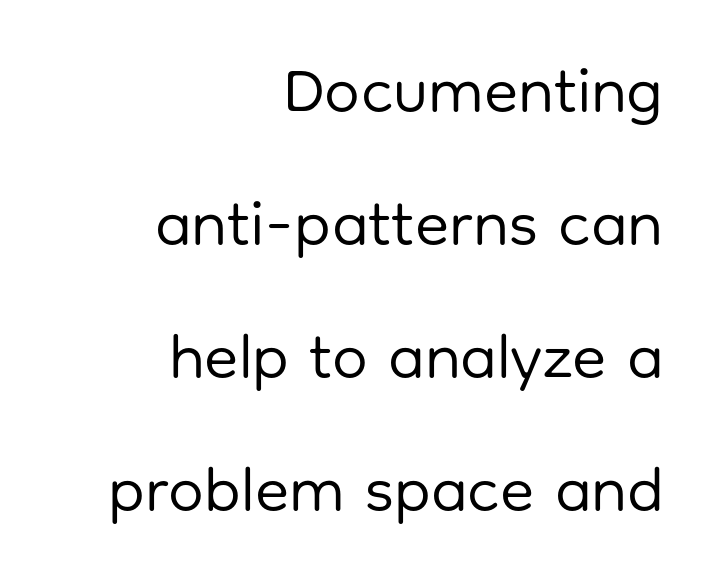
{"serif": "no", "italic": "no", "bold": "no", "weight": "regular", "width": "normal", "stroke_contrast": "low", "x_height": "medium", "monospaced": "no", "underline": "no", "align": "right", "line_spacing": "loose", "line_spacing_ratio": 2.11, "letter_spacing": "normal", "letter_spacing_em": 0.0, "glyph_px": 63}
